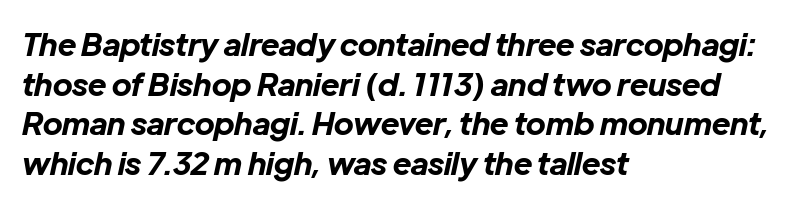
Descenders hang freely into open space. Do the characters align in a grid? No, the font is proportional. Normally led — the rows are evenly, conventionally spaced. All the whitespace from short lines collects on the right.
